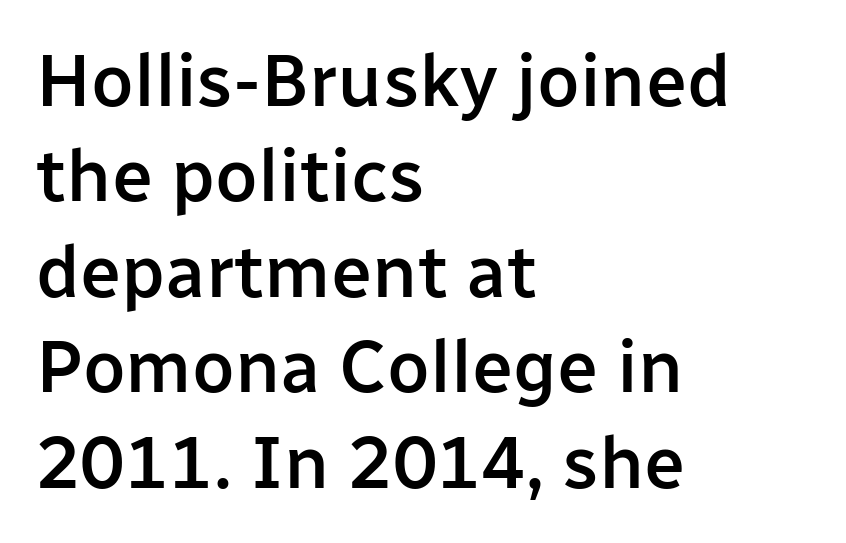
All the whitespace from short lines collects on the right. Rule under the text: the space is simply empty. Stroke thickness is moderately raised; the sample reads as semibold. Is this a sans? Yes — the strokes have no serifs. Regular leading.
